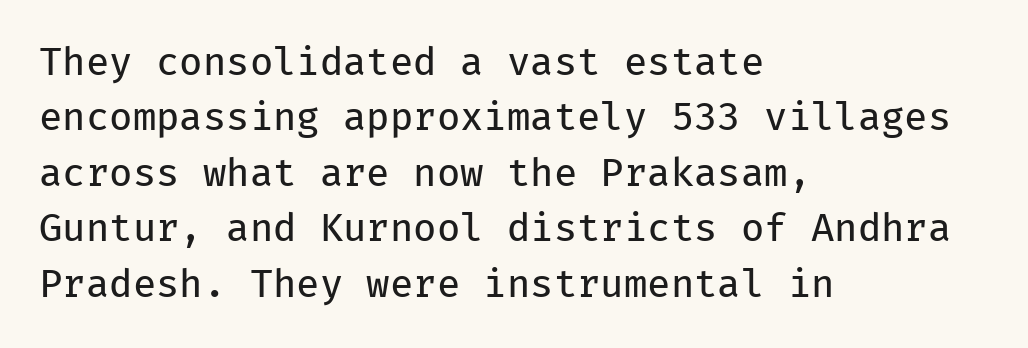
{"serif": "no", "italic": "no", "bold": "no", "weight": "regular", "width": "normal", "stroke_contrast": "low", "x_height": "medium", "monospaced": "yes", "underline": "no", "align": "left", "line_spacing": "normal", "line_spacing_ratio": 1.46, "letter_spacing": "normal", "letter_spacing_em": 0.0, "glyph_px": 38}
